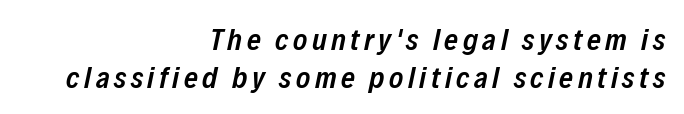
Q: Is the text bold? A: Semi-bold.
Q: Is the text italic (slanted)? A: Yes, it leans right by about 12 degrees.
Q: Is the text underlined? A: No.
Q: How is the paragraph aligned? A: Right-aligned.
Q: Is the spacing between lines tight, normal or loose? A: Normal.
Q: Width (condensed, normal, or wide)? A: Condensed.
Q: Stroke contrast? A: Low.
Q: x-height? A: Medium.
Q: Monospaced? A: No.
